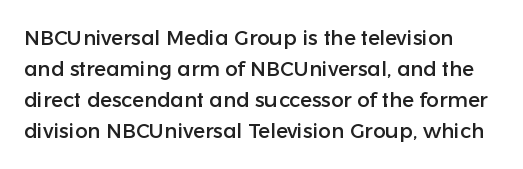
Q: Is the text italic (slanted)? A: No, it is upright.
Q: Is the text underlined? A: No.
Q: Is the spacing between letters normal or unusually wide? A: Normal.
Q: Is the spacing between lines tight, normal or loose? A: Normal.
